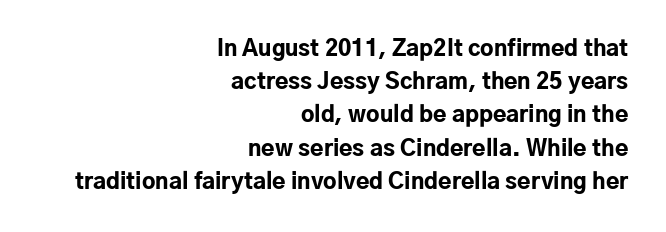
{"italic": "no", "bold": "yes", "underline": "no", "align": "right", "line_spacing": "normal", "line_spacing_ratio": 1.51, "letter_spacing": "normal", "letter_spacing_em": 0.0, "glyph_px": 22}
